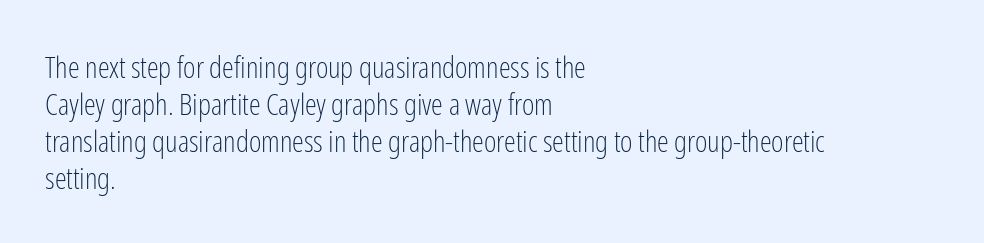
Reading down the block, your eye returns to a fixed left position each line. The font family rendered here belongs to the sans-serif group. Designer's note — italics off, roman on. Tracking here is standard; glyphs follow each other at the usual distance.
